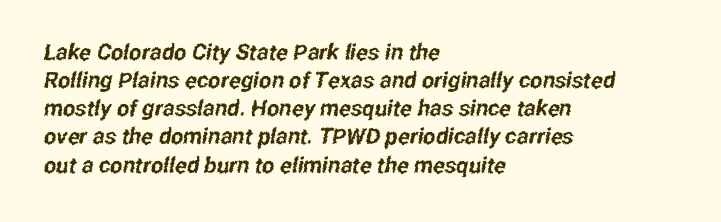
The lines sit at an ordinary, default distance from one another. Alignment: flush left. The tracking reads as untouched default to a designer's eye. The area under the type is left untouched.
